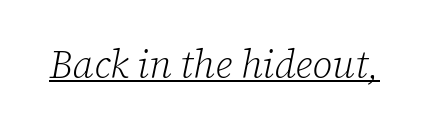
Q: Is the text bold? A: No.
Q: Is the text italic (slanted)? A: Yes, it leans right by about 12 degrees.
Q: Is the typeface a serif or a sans-serif typeface? A: Serif.
Q: Is the text underlined? A: Yes.
Q: Is the spacing between letters normal or unusually wide? A: Normal.
Q: Width (condensed, normal, or wide)? A: Normal.
Q: Stroke contrast? A: Low.
Q: x-height? A: Medium.
Q: Monospaced? A: No.
